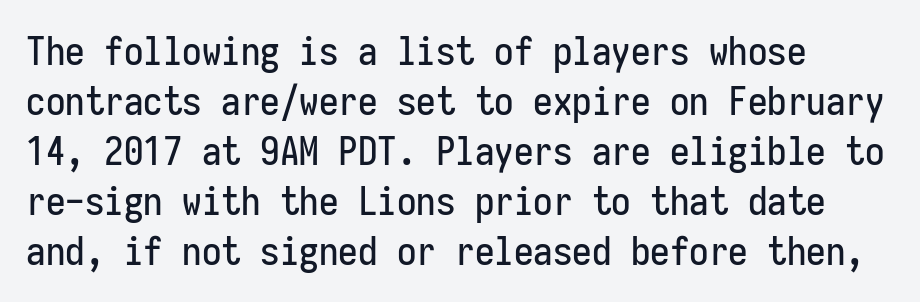
Q: Is the text italic (slanted)? A: No, it is upright.
Q: Is the typeface a serif or a sans-serif typeface? A: Sans-serif.
Q: Is the text underlined? A: No.
Q: How is the paragraph aligned? A: Left-aligned.
Q: Is the spacing between letters normal or unusually wide? A: Normal.
Q: Is the spacing between lines tight, normal or loose? A: Normal.
Q: Width (condensed, normal, or wide)? A: Condensed.
Q: Stroke contrast? A: Low.
Q: x-height? A: Medium.
Q: Monospaced? A: Yes.
